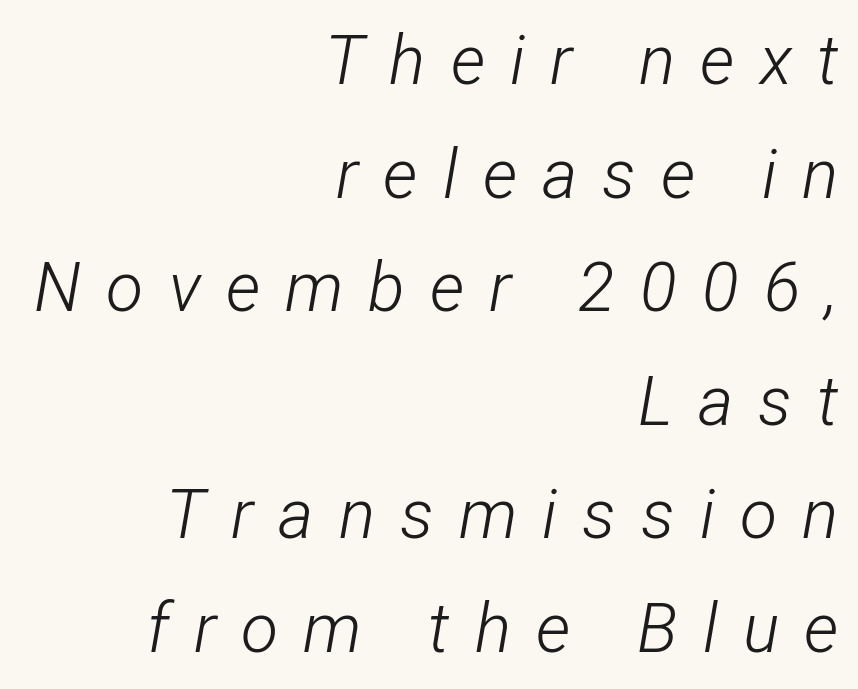
{"italic": "yes", "lean": "right", "slant_degrees": 12, "bold": "no", "weight": "light", "width": "condensed", "stroke_contrast": "low", "x_height": "medium", "monospaced": "no", "underline": "no", "align": "right", "line_spacing": "normal", "line_spacing_ratio": 1.67, "letter_spacing": "wide", "letter_spacing_em": 0.37, "glyph_px": 68}
